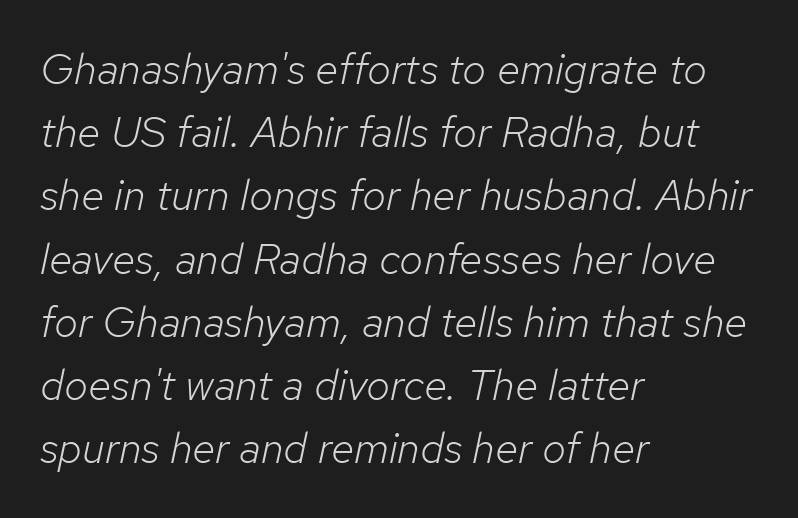
{"italic": "yes", "lean": "right", "slant_degrees": 12, "bold": "no", "weight": "light", "width": "normal", "stroke_contrast": "low", "x_height": "medium", "monospaced": "no", "underline": "no", "align": "left", "line_spacing": "normal", "line_spacing_ratio": 1.47, "letter_spacing": "normal", "letter_spacing_em": 0.0, "glyph_px": 43}
